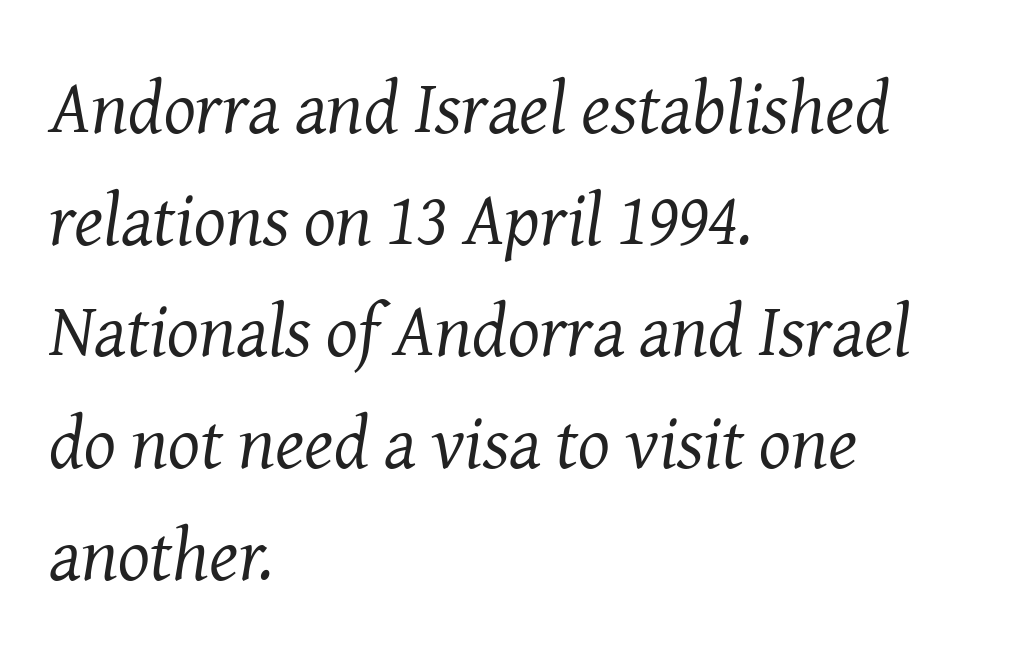
The image shows 75 px regular-weight serif type, italic (leaning right); set left-aligned, normal line spacing (1.49x), normal letter spacing, not underlined; medium stroke contrast and a medium x-height.
